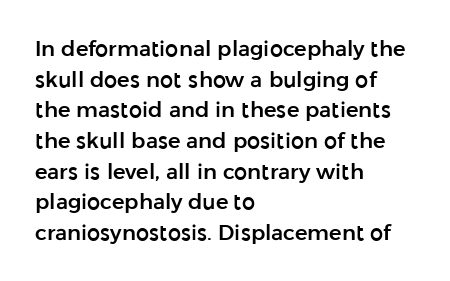
The image shows 21 px text type, upright; set left-aligned, normal line spacing (1.46x), normal letter spacing, not underlined.
